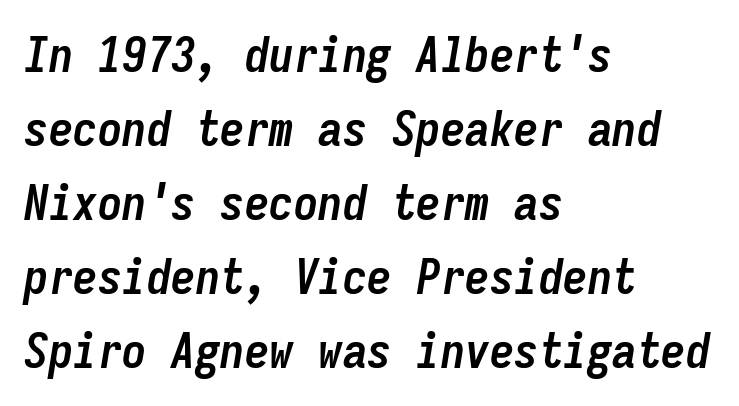
The image shows 49 px semibold, condensed type, italic (leaning right), monospaced; set left-aligned, normal line spacing (1.51x), normal letter spacing, not underlined; low stroke contrast and a medium x-height.
